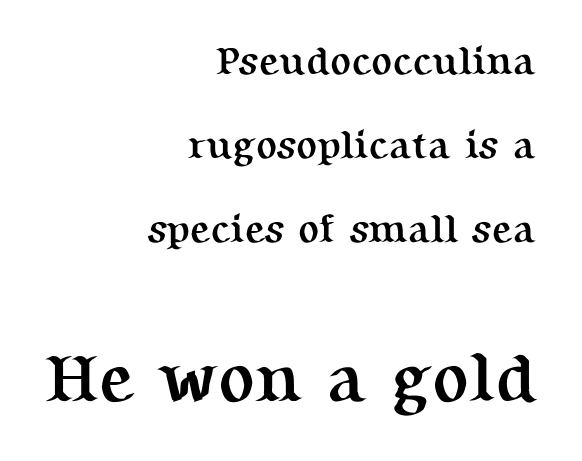
Line ends are locked; line starts wander. This is roman type, the default non-slanted kind. Looks like regular typesetting: each glyph gets only the width it needs. Unlike a clean sans, this face finishes its strokes with serifs. Leading is clearly above the norm, producing a sparse column.
